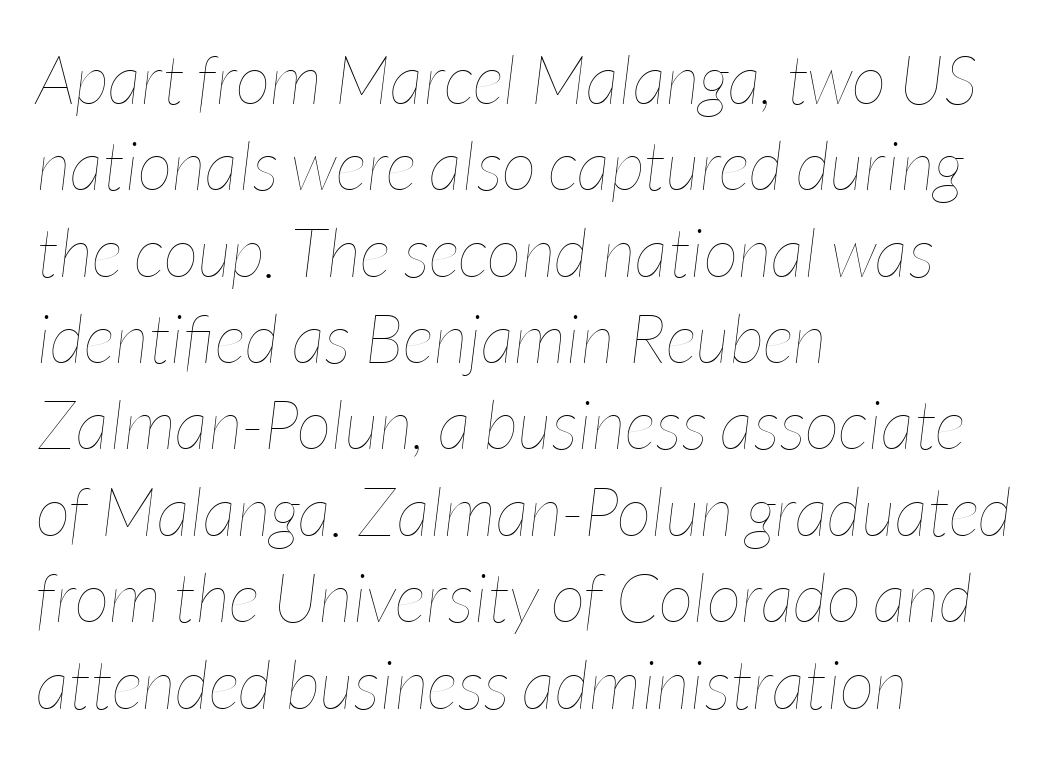
Here the designer chose a conventional face with non-uniform glyph widths. The lines in this sample share a left origin and differ only in where they stop. The lettering tilts uniformly, giving the passage an italic look. Stems here are at most as thick as an everyday book face. The passage shown has conventional tracking throughout. Check under the words: just untouched page.
